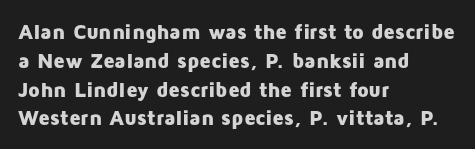
{"italic": "no", "bold": "yes", "underline": "no", "align": "left", "line_spacing": "normal", "line_spacing_ratio": 1.37, "letter_spacing": "normal", "letter_spacing_em": 0.0, "glyph_px": 21}
